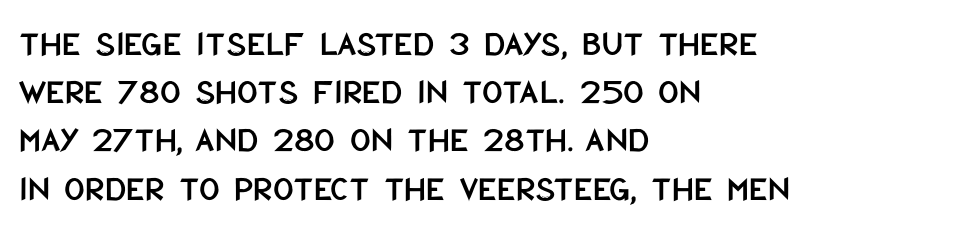
{"serif": "no", "italic": "no", "width": "condensed", "stroke_contrast": "low", "x_height": "large", "monospaced": "no", "underline": "no", "align": "left", "line_spacing": "normal", "line_spacing_ratio": 1.34, "letter_spacing": "normal", "letter_spacing_em": 0.0, "glyph_px": 36}
